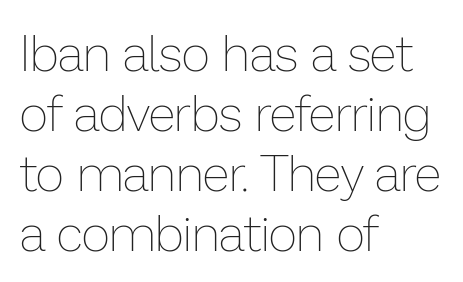
{"italic": "no", "bold": "no", "weight": "thin", "width": "normal", "stroke_contrast": "low", "x_height": "medium", "monospaced": "no", "underline": "no", "align": "left", "line_spacing_ratio": 1.2, "letter_spacing": "normal", "letter_spacing_em": 0.0, "glyph_px": 50}
